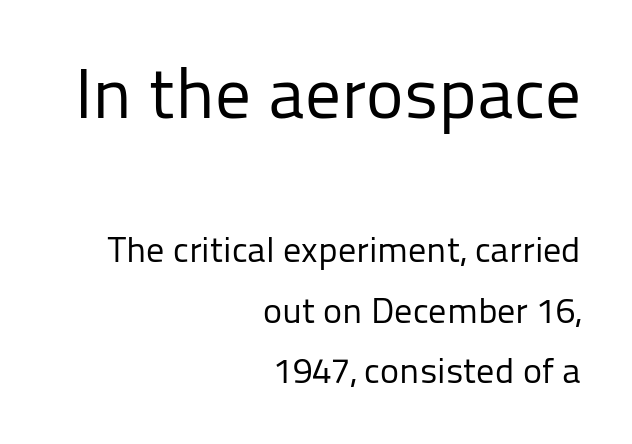
{"serif": "no", "italic": "no", "bold": "no", "weight": "regular", "width": "normal", "stroke_contrast": "low", "x_height": "medium", "monospaced": "no", "underline": "no", "align": "right", "line_spacing": "normal", "line_spacing_ratio": 1.69, "letter_spacing": "normal", "letter_spacing_em": 0.0, "larger_block": "first", "size_ratio": 1.97, "glyph_px": 71}
